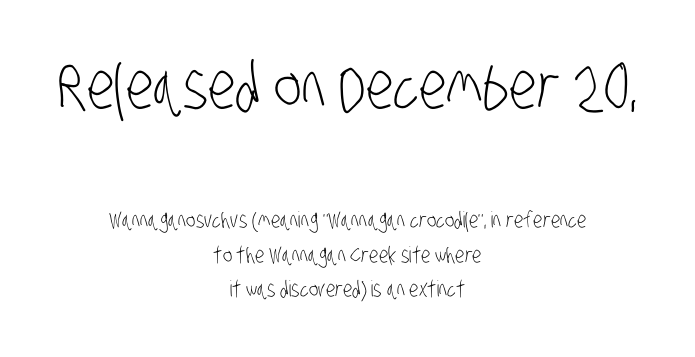
Larger block? The one above; the one below is distinctly smaller. This rendering leaves character spacing at its baseline value. The paragraph shown floats in the horizontal middle. No chunkiness to these letters — they're not bold. Type style note: lacks serifs. Each letter keeps its own natural width here, so spacing adapts to shape.
